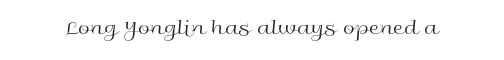
The image shows 21 px text type, upright; set normal letter spacing, not underlined.
